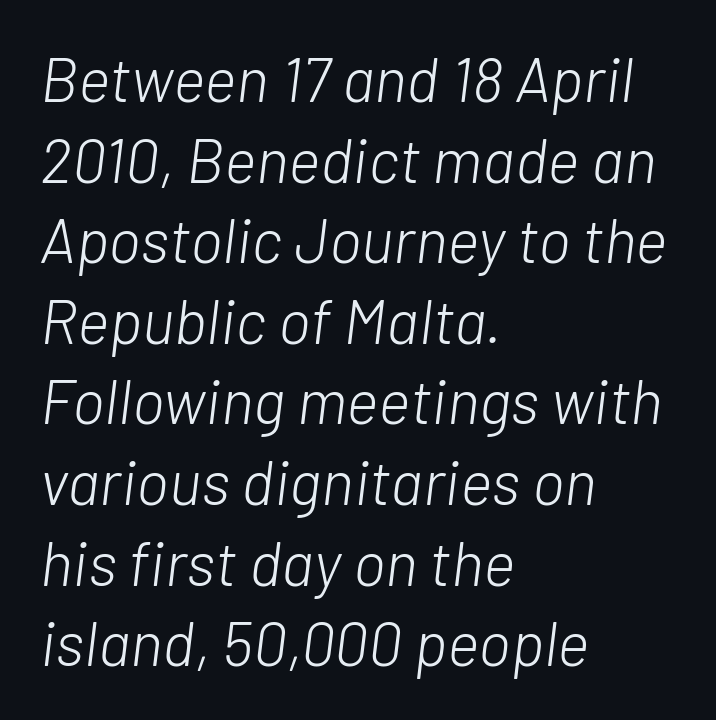
{"italic": "yes", "lean": "right", "slant_degrees": 7, "bold": "no", "weight": "light", "width": "normal", "stroke_contrast": "low", "x_height": "medium", "monospaced": "no", "underline": "no", "align": "left", "line_spacing": "normal", "line_spacing_ratio": 1.3, "letter_spacing": "normal", "letter_spacing_em": 0.0, "glyph_px": 62}
